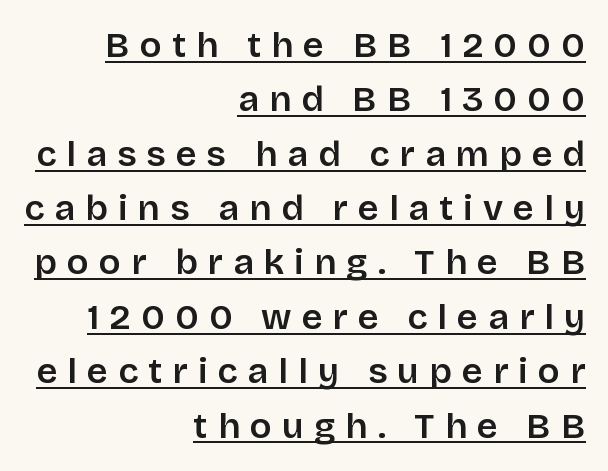
Q: Is the text bold? A: Semi-bold.
Q: Is the text italic (slanted)? A: No, it is upright.
Q: Is the typeface a serif or a sans-serif typeface? A: Sans-serif.
Q: Is the text underlined? A: Yes.
Q: How is the paragraph aligned? A: Right-aligned.
Q: Is the spacing between letters normal or unusually wide? A: Unusually wide.
Q: Is the spacing between lines tight, normal or loose? A: Normal.
Q: Width (condensed, normal, or wide)? A: Normal.
Q: Stroke contrast? A: Low.
Q: x-height? A: Large.
Q: Monospaced? A: No.
